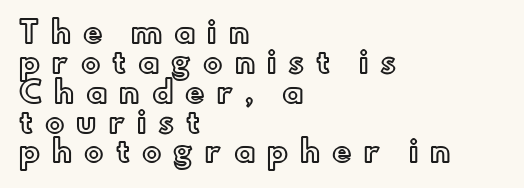
A clean baseline with only descenders dipping below it. The paragraph shown leans on its left margin. Look at the tracking — it's clearly loosened, letters drifting apart. The specimen reads as upright at a glance. If you measured baseline to baseline, you'd find a short distance.
